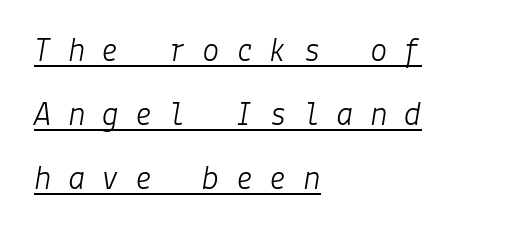
{"italic": "yes", "lean": "right", "slant_degrees": 9, "bold": "no", "weight": "light", "width": "normal", "stroke_contrast": "low", "x_height": "medium", "underline": "yes", "align": "left", "line_spacing_ratio": 1.83, "letter_spacing": "wide", "letter_spacing_em": 0.46, "glyph_px": 35}
